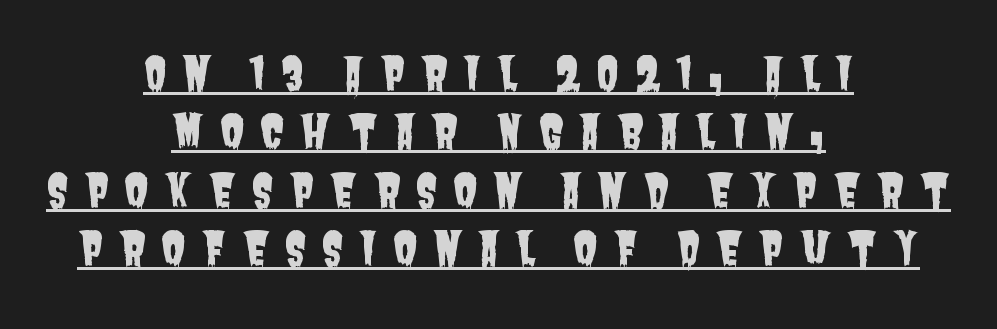
{"serif": "no", "width": "condensed", "stroke_contrast": "low", "x_height": "large", "monospaced": "no", "underline": "yes", "align": "center", "line_spacing": "normal", "line_spacing_ratio": 1.3, "letter_spacing": "wide", "letter_spacing_em": 0.34, "glyph_px": 45}
